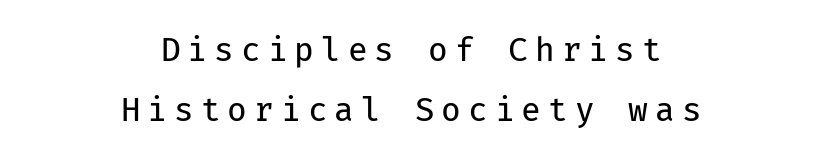
Q: Is the text bold? A: No.
Q: Is the text italic (slanted)? A: No, it is upright.
Q: Is the typeface a serif or a sans-serif typeface? A: Sans-serif.
Q: Is the text underlined? A: No.
Q: How is the paragraph aligned? A: Centered.
Q: Is the spacing between letters normal or unusually wide? A: Unusually wide.
Q: Width (condensed, normal, or wide)? A: Normal.
Q: Stroke contrast? A: Low.
Q: x-height? A: Medium.
Q: Monospaced? A: Yes.
